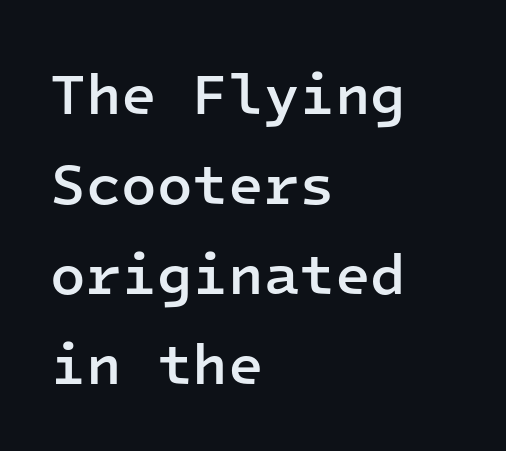
{"serif": "no", "italic": "no", "bold": "semi", "weight": "semibold", "width": "normal", "stroke_contrast": "low", "x_height": "medium", "monospaced": "yes", "underline": "no", "align": "left", "line_spacing": "normal", "line_spacing_ratio": 1.55, "letter_spacing": "normal", "letter_spacing_em": 0.0, "glyph_px": 58}
